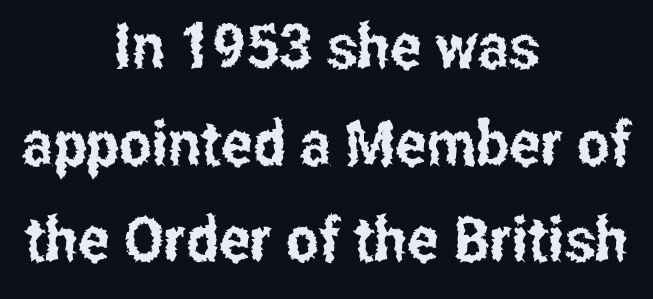
The zone under the glyphs is completely vacant. This is sans-serif lettering, the kind often seen on screens and signage. The space between consecutive lines is moderate. No extra tracking has been applied to these lines. You could not count columns in this text — the font is proportionally spaced. The rag falls on both sides of this text block equally.
